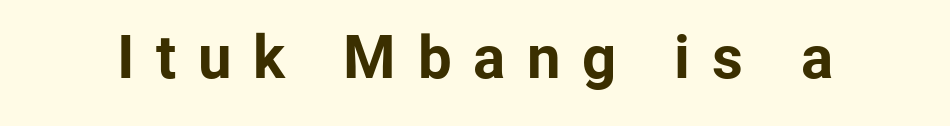
{"serif": "no", "italic": "no", "bold": "yes", "weight": "bold", "width": "normal", "stroke_contrast": "low", "x_height": "medium", "monospaced": "no", "underline": "no", "letter_spacing": "wide", "letter_spacing_em": 0.36, "glyph_px": 60}
